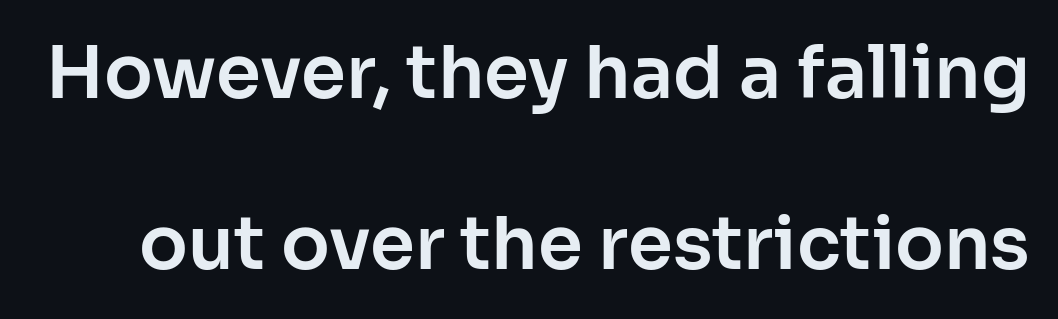
The image shows 72 px sans-serif type, upright; set loose line spacing (2.38x), normal letter spacing, not underlined; low stroke contrast and a medium x-height.
